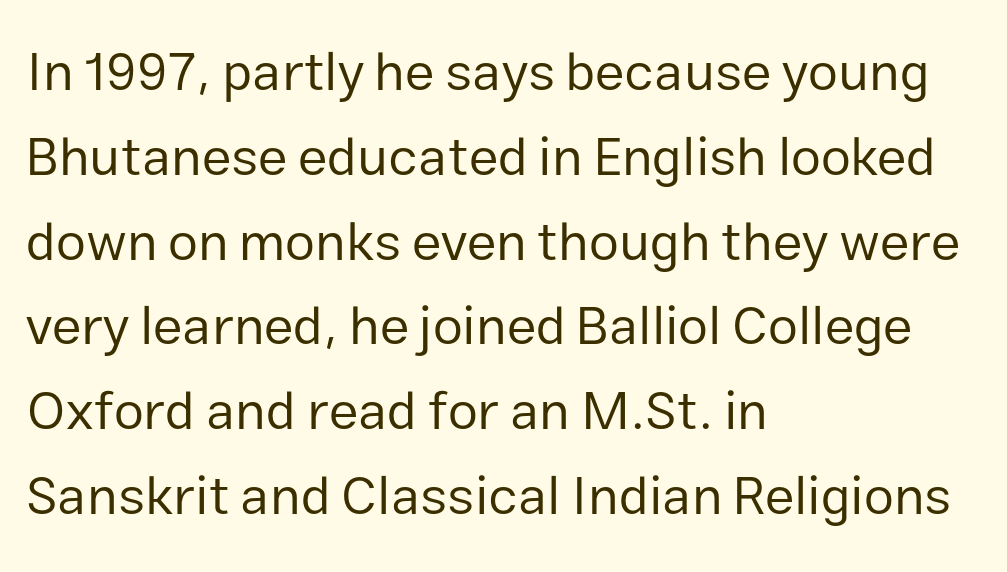
Q: Is the text bold? A: No.
Q: Is the text italic (slanted)? A: No, it is upright.
Q: Is the typeface a serif or a sans-serif typeface? A: Sans-serif.
Q: Is the text underlined? A: No.
Q: How is the paragraph aligned? A: Left-aligned.
Q: Is the spacing between letters normal or unusually wide? A: Normal.
Q: Is the spacing between lines tight, normal or loose? A: Normal.
Q: Width (condensed, normal, or wide)? A: Normal.
Q: Stroke contrast? A: Low.
Q: x-height? A: Medium.
Q: Monospaced? A: No.
